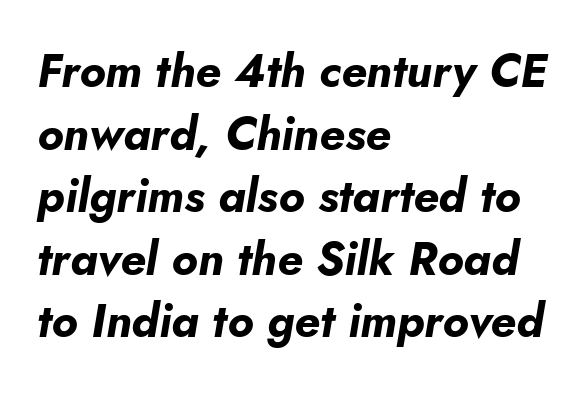
{"italic": "yes", "lean": "right", "slant_degrees": 5, "bold": "yes", "weight": "bold", "width": "normal", "stroke_contrast": "low", "x_height": "small", "monospaced": "no", "underline": "no", "align": "left", "line_spacing": "normal", "line_spacing_ratio": 1.36, "letter_spacing": "normal", "letter_spacing_em": 0.0, "glyph_px": 46}
